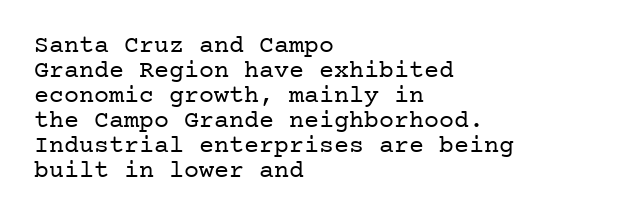
Which margin do the lines hug? The left one — the right edge is uneven. The letters stand straight up with perfectly vertical stems. Bold? No — there's no thickening of the strokes. The letterforms sit shoulder to shoulder at normal distance. Leading is clearly below the norm, producing a dense column. This rendering features lettering with no underline.
